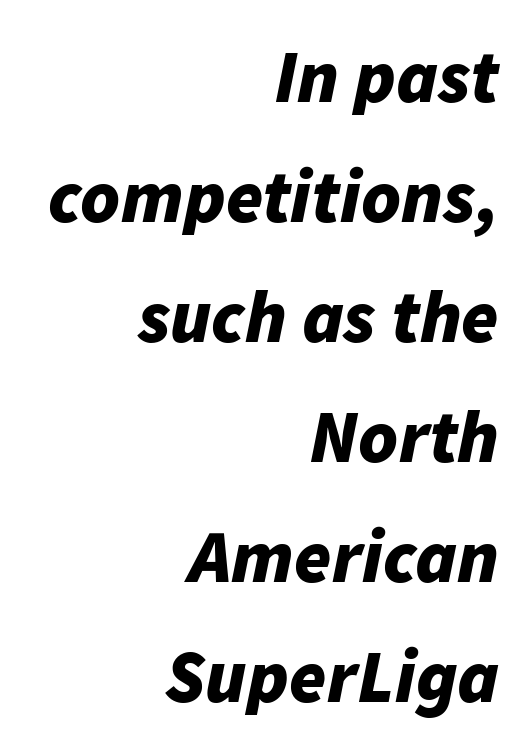
Q: Is the text bold? A: Yes.
Q: Is the text italic (slanted)? A: Yes, it leans right by about 11 degrees.
Q: Is the text underlined? A: No.
Q: How is the paragraph aligned? A: Right-aligned.
Q: Is the spacing between letters normal or unusually wide? A: Normal.
Q: Is the spacing between lines tight, normal or loose? A: Normal.
Q: Width (condensed, normal, or wide)? A: Normal.
Q: Stroke contrast? A: Low.
Q: x-height? A: Medium.
Q: Monospaced? A: No.
